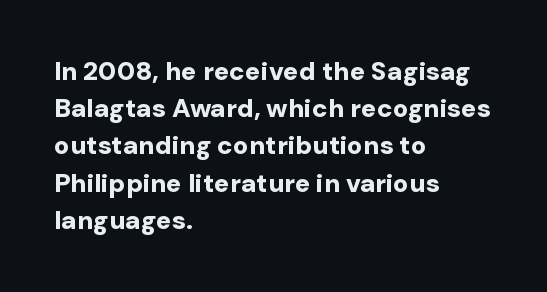
{"italic": "no", "bold": "yes", "underline": "no", "align": "left", "line_spacing": "normal", "line_spacing_ratio": 1.43, "letter_spacing": "normal", "letter_spacing_em": 0.0, "glyph_px": 26}
